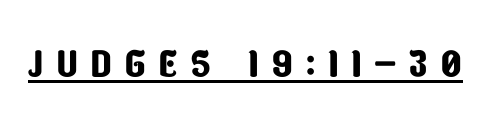
Q: Is the typeface a serif or a sans-serif typeface? A: Sans-serif.
Q: Is the text underlined? A: Yes.
Q: Is the spacing between letters normal or unusually wide? A: Unusually wide.
Q: Width (condensed, normal, or wide)? A: Condensed.
Q: Stroke contrast? A: Low.
Q: x-height? A: Large.
Q: Monospaced? A: No.
